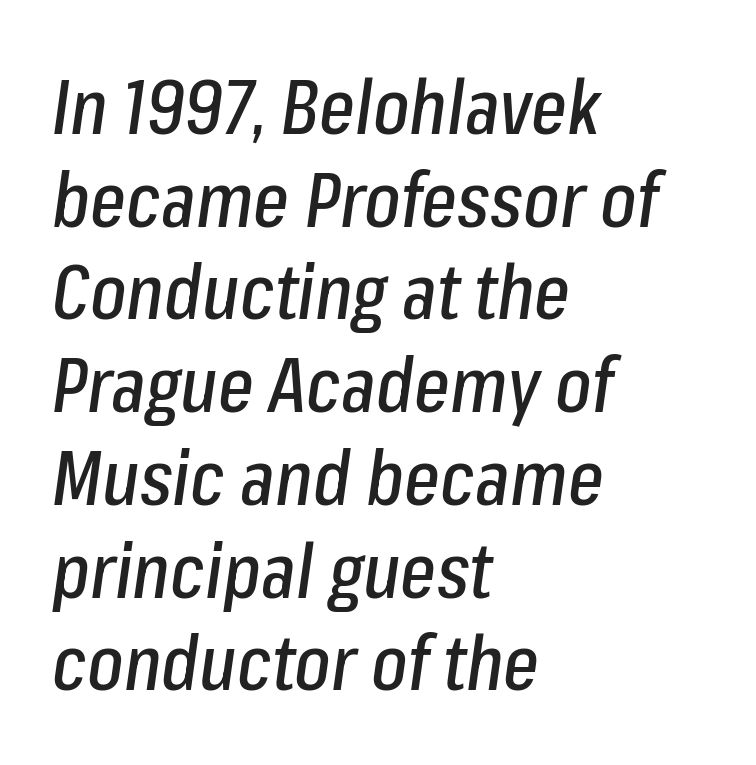
The image shows 76 px condensed type, italic (leaning right); set left-aligned, line spacing 1.22x, normal letter spacing, not underlined; low stroke contrast and a medium x-height.
